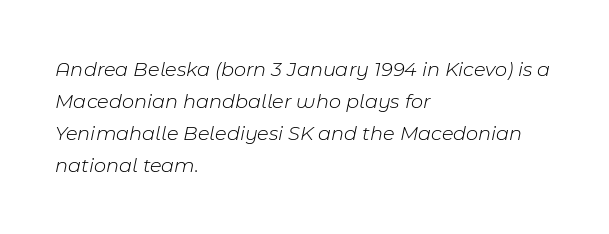
The image shows 21 px text type, italic (leaning right); set left-aligned, normal line spacing (1.53x), normal letter spacing, not underlined.
